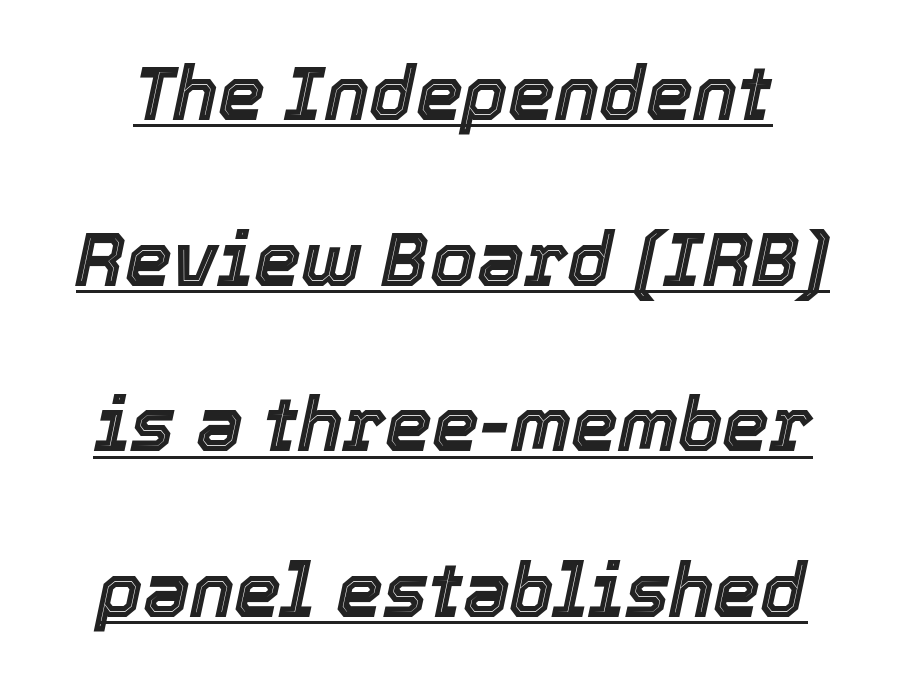
The image shows 75 px text type, italic (leaning right); set loose line spacing (2.21x), normal letter spacing, underlined; a medium x-height.
